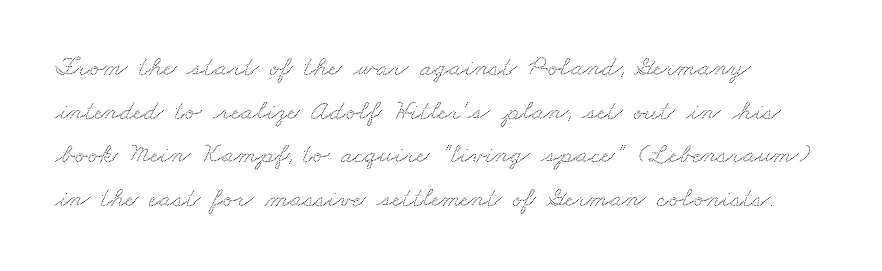
This sample uses plain, unmodified letter spacing. One glance says typical: line gaps are just what's usual. Check under the words: just untouched page. The passage shown is typeset with a serif family. Varying glyph widths throughout — classic text-font behaviour.
